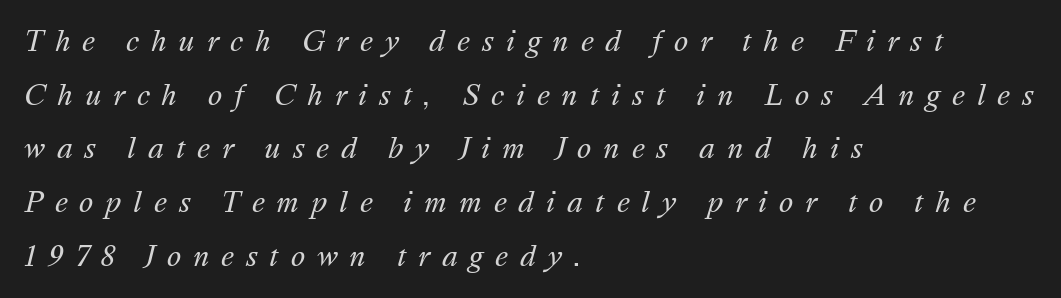
{"italic": "yes", "lean": "right", "slant_degrees": 16, "bold": "no", "underline": "no", "align": "left", "line_spacing": "loose", "line_spacing_ratio": 1.99, "letter_spacing": "wide", "letter_spacing_em": 0.44, "glyph_px": 27}
